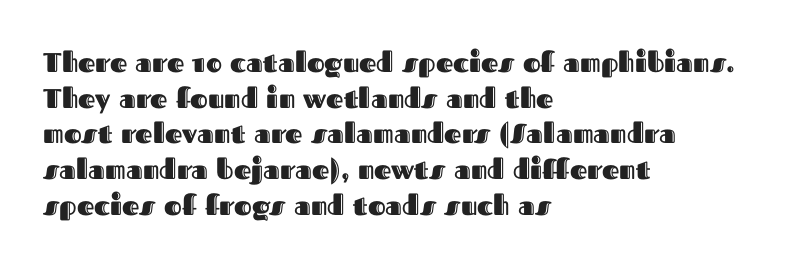
{"italic": "no", "underline": "no", "align": "left", "line_spacing": "normal", "line_spacing_ratio": 1.32, "letter_spacing": "normal", "letter_spacing_em": 0.0, "glyph_px": 27}
